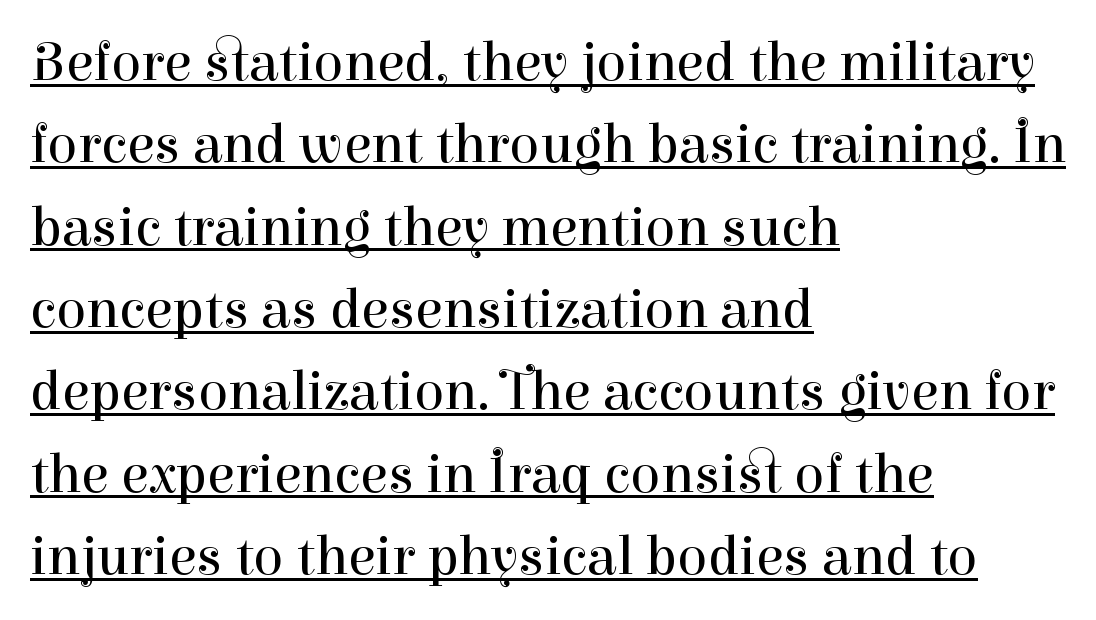
Stroke terminals: seriffed. Descenders here cross a horizontal rule under the line. Nothing unusual about the tracking: characters are spaced as the font intends. Regular leading.
